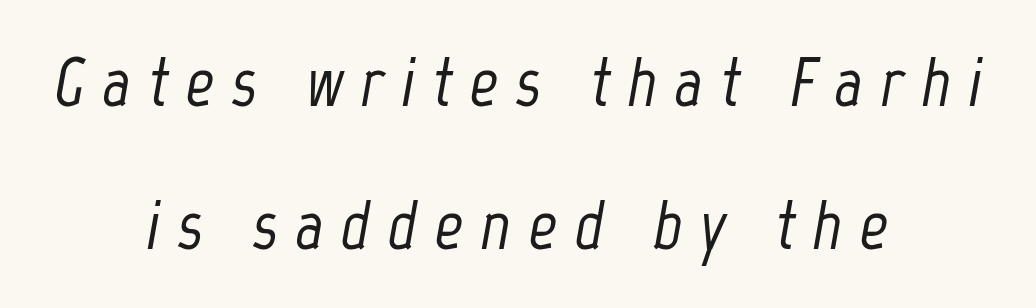
{"italic": "yes", "lean": "right", "slant_degrees": 12, "width": "condensed", "stroke_contrast": "low", "x_height": "medium", "monospaced": "no", "underline": "no", "align": "center", "line_spacing": "loose", "line_spacing_ratio": 2.05, "letter_spacing": "wide", "letter_spacing_em": 0.25, "glyph_px": 70}
